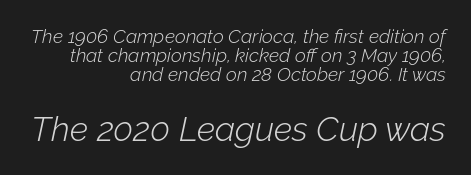
{"italic": "yes", "lean": "right", "slant_degrees": 12, "bold": "no", "weight": "light", "width": "normal", "stroke_contrast": "low", "x_height": "medium", "monospaced": "no", "underline": "no", "align": "right", "line_spacing": "tight", "line_spacing_ratio": 1.0, "letter_spacing": "normal", "letter_spacing_em": 0.0, "larger_block": "second", "size_ratio": 1.79, "glyph_px": 34}
